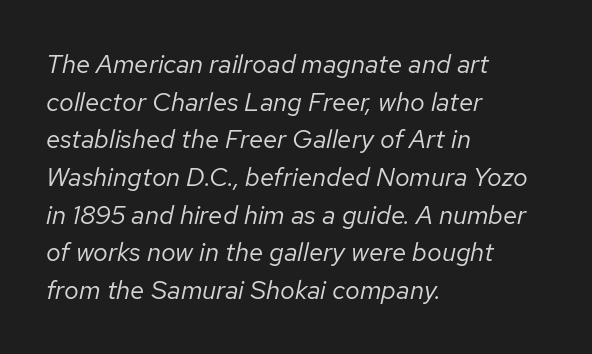
Q: Is the text bold? A: No.
Q: Is the text italic (slanted)? A: Yes, it leans right by about 12 degrees.
Q: Is the text underlined? A: No.
Q: How is the paragraph aligned? A: Left-aligned.
Q: Is the spacing between letters normal or unusually wide? A: Normal.
Q: Is the spacing between lines tight, normal or loose? A: Normal.
